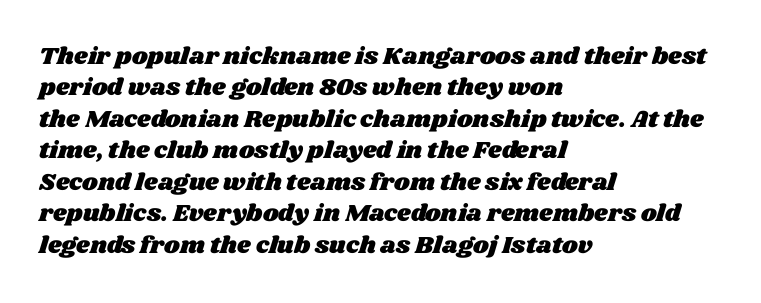
{"underline": "no", "align": "left", "line_spacing": "normal", "line_spacing_ratio": 1.31, "letter_spacing": "normal", "letter_spacing_em": 0.0, "glyph_px": 24}
